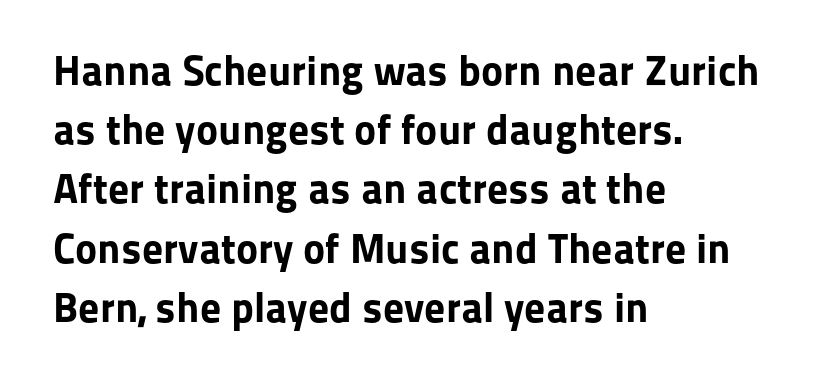
Upright lettering throughout. Look at the bottom of the vertical strokes: they stop flat, with no serifs. Which margin do the lines hug? The left one — the right edge is uneven. Weight: bold.
